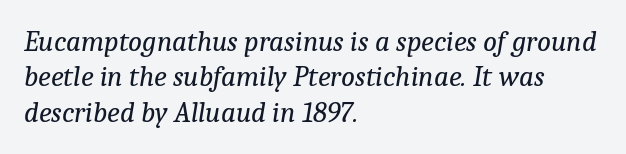
{"serif": "yes", "italic": "yes", "lean": "right", "slant_degrees": 9, "bold": "no", "weight": "regular", "width": "normal", "stroke_contrast": "low", "x_height": "medium", "monospaced": "no", "underline": "no", "align": "left", "line_spacing_ratio": 1.22, "letter_spacing": "normal", "letter_spacing_em": 0.0, "glyph_px": 29}
